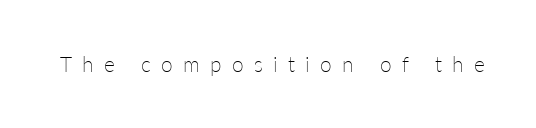
The passage shown is not underscored anywhere. This sample uses an upright cut, with every glyph sitting square on the baseline. The tracking jumps out immediately: characters are airy and widely separated. The strokes carry an ordinary text weight at most.
